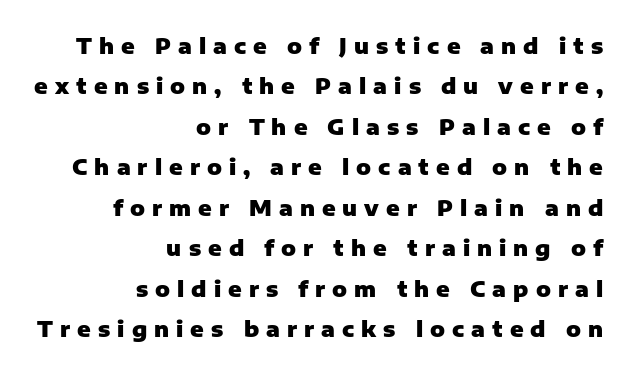
Q: Is the text bold? A: Yes.
Q: Is the text italic (slanted)? A: No, it is upright.
Q: Is the text underlined? A: No.
Q: How is the paragraph aligned? A: Right-aligned.
Q: Is the spacing between letters normal or unusually wide? A: Unusually wide.
